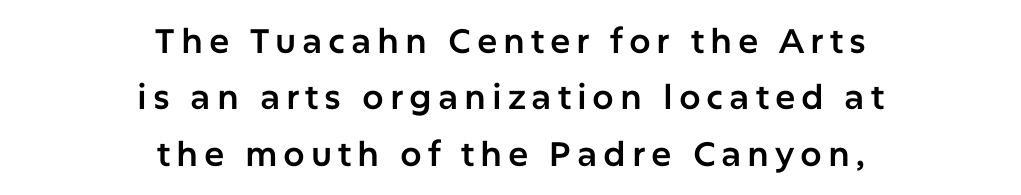
The lines sit at an ordinary, default distance from one another. The passage is arranged like a title page — every line centered. Clear beneath every line of the passage. Every character sits straight up, as roman type does. The rendering uses natural spacing where letterforms have individual widths. Note: no serifs on the glyphs.
